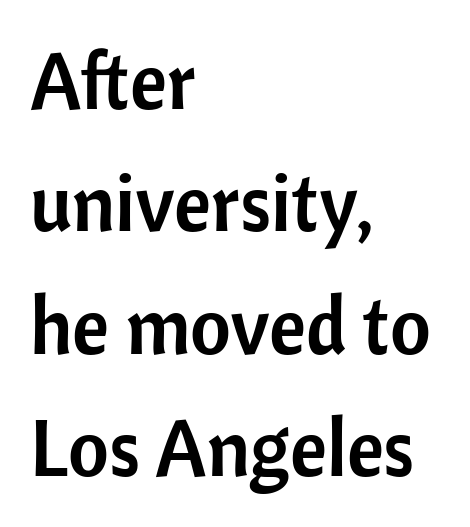
Q: Is the text italic (slanted)? A: No, it is upright.
Q: Is the typeface a serif or a sans-serif typeface? A: Sans-serif.
Q: Is the text underlined? A: No.
Q: How is the paragraph aligned? A: Left-aligned.
Q: Is the spacing between letters normal or unusually wide? A: Normal.
Q: Is the spacing between lines tight, normal or loose? A: Normal.
Q: Width (condensed, normal, or wide)? A: Normal.
Q: Stroke contrast? A: Low.
Q: x-height? A: Medium.
Q: Monospaced? A: No.
